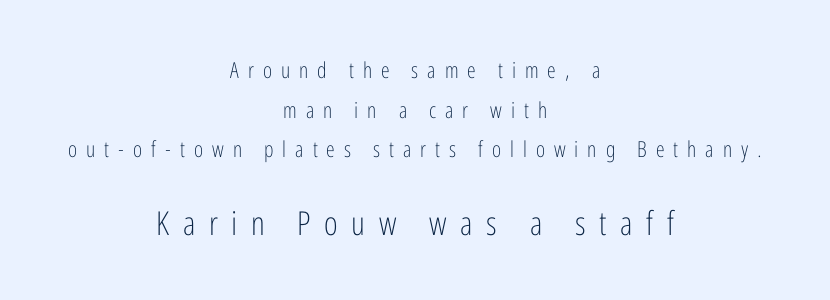
{"serif": "no", "italic": "no", "bold": "no", "weight": "light", "width": "condensed", "stroke_contrast": "low", "x_height": "medium", "monospaced": "no", "underline": "no", "align": "center", "line_spacing_ratio": 1.8, "letter_spacing": "wide", "letter_spacing_em": 0.41, "larger_block": "second", "size_ratio": 1.5, "glyph_px": 33}
